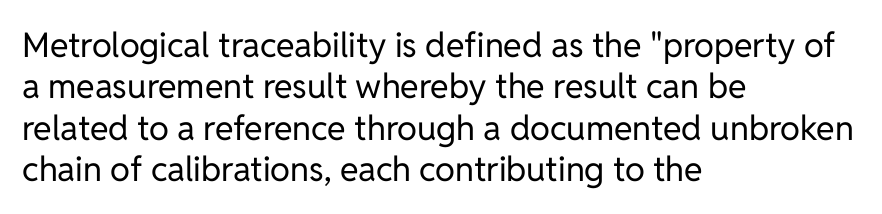
The image shows 34 px regular-weight sans-serif type, upright; set left-aligned, line spacing 1.22x, normal letter spacing, not underlined; low stroke contrast and a medium x-height.
